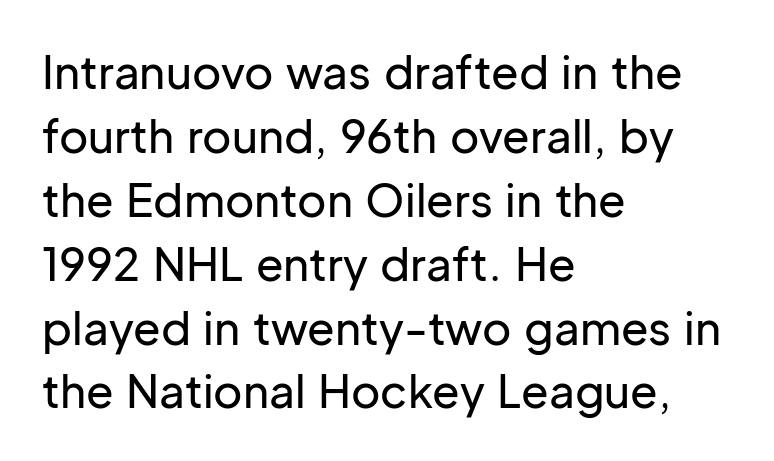
Q: Is the text italic (slanted)? A: No, it is upright.
Q: Is the typeface a serif or a sans-serif typeface? A: Sans-serif.
Q: Is the text underlined? A: No.
Q: How is the paragraph aligned? A: Left-aligned.
Q: Is the spacing between letters normal or unusually wide? A: Normal.
Q: Is the spacing between lines tight, normal or loose? A: Normal.
Q: Width (condensed, normal, or wide)? A: Normal.
Q: Stroke contrast? A: Low.
Q: x-height? A: Medium.
Q: Monospaced? A: No.
